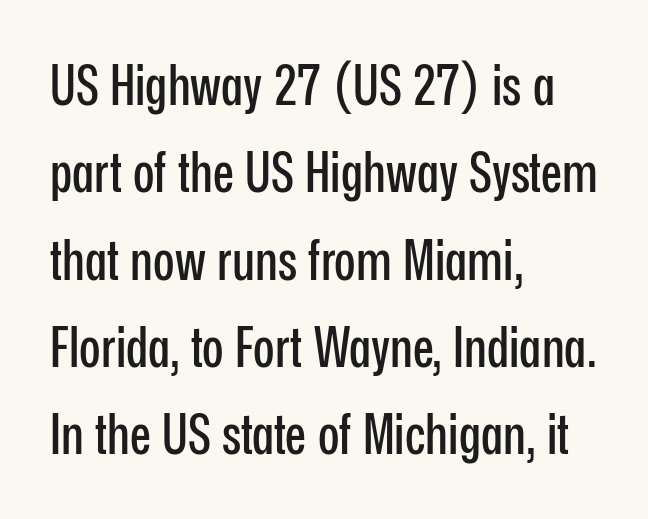
{"serif": "no", "italic": "no", "width": "condensed", "stroke_contrast": "low", "x_height": "medium", "monospaced": "no", "underline": "no", "align": "left", "line_spacing": "normal", "line_spacing_ratio": 1.56, "letter_spacing": "normal", "letter_spacing_em": 0.0, "glyph_px": 56}
